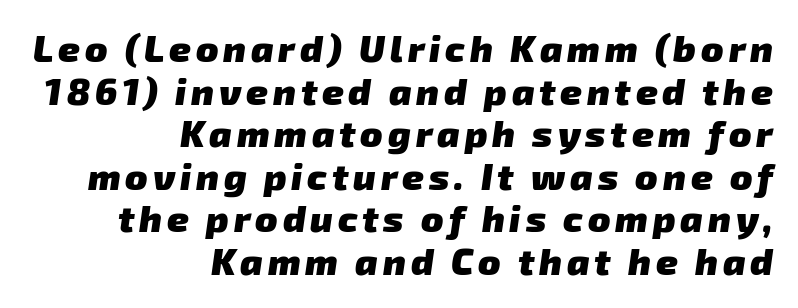
Regarding serifs, this sample does without them. Horizontally, the lines are justified to the trailing edge only. The letters advance in unequal steps, a hallmark of proportional type. The strip under each line holds only bare page. Interline gaps are noticeably narrow in this sample.
